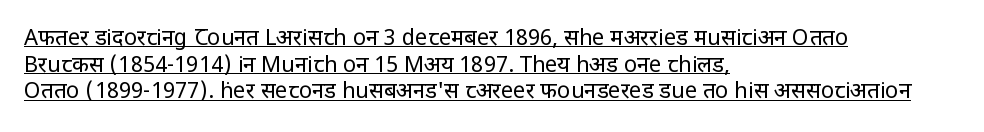
Q: Is the text bold? A: No.
Q: Is the text italic (slanted)? A: No, it is upright.
Q: Is the text underlined? A: Yes.
Q: How is the paragraph aligned? A: Left-aligned.
Q: Is the spacing between letters normal or unusually wide? A: Normal.
